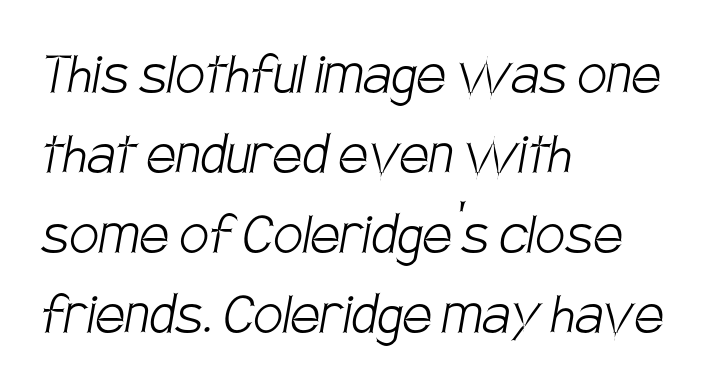
Q: Is the text bold? A: No.
Q: Is the typeface a serif or a sans-serif typeface? A: Sans-serif.
Q: Is the text underlined? A: No.
Q: How is the paragraph aligned? A: Left-aligned.
Q: Is the spacing between letters normal or unusually wide? A: Normal.
Q: Width (condensed, normal, or wide)? A: Condensed.
Q: Stroke contrast? A: Low.
Q: x-height? A: Large.
Q: Monospaced? A: No.
